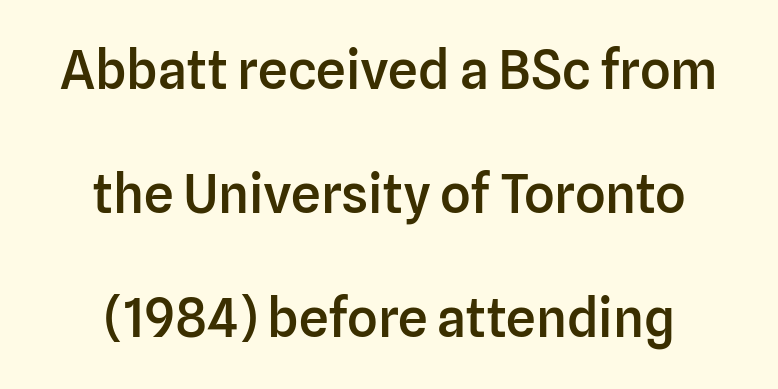
{"serif": "no", "italic": "no", "bold": "semi", "weight": "semibold", "width": "normal", "stroke_contrast": "low", "x_height": "medium", "monospaced": "no", "underline": "no", "align": "center", "line_spacing": "loose", "line_spacing_ratio": 2.34, "letter_spacing": "normal", "letter_spacing_em": 0.0, "glyph_px": 53}
